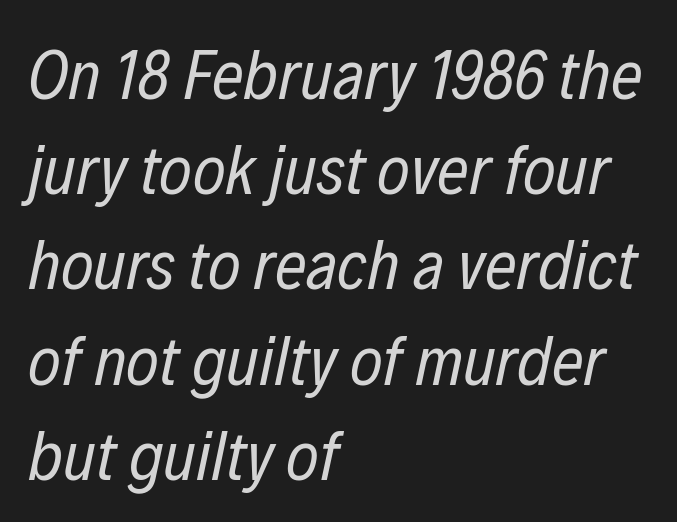
The image shows 70 px regular-weight, condensed type, italic (leaning right); set left-aligned, normal line spacing (1.36x), normal letter spacing, not underlined; low stroke contrast and a medium x-height.
